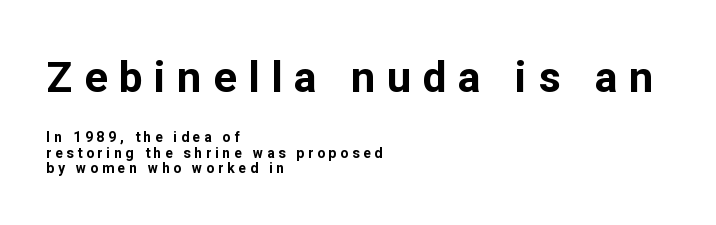
The glyphs have the mass of a bold cut. The designer went with a sans here, leaving each stem footless. Tall strokes in this sample are plumb rather than angled. Reading top to bottom, the characters get smaller at the block break.
